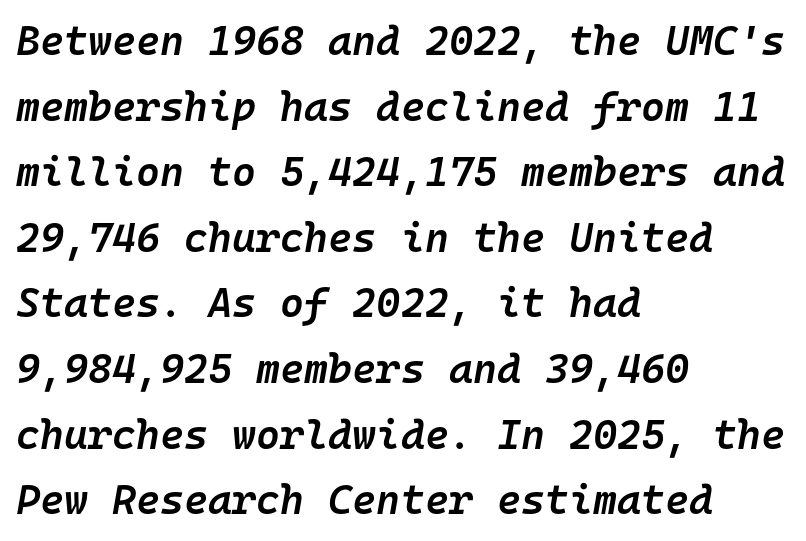
{"italic": "yes", "lean": "right", "slant_degrees": 10, "bold": "semi", "weight": "semibold", "width": "normal", "stroke_contrast": "low", "x_height": "medium", "monospaced": "yes", "underline": "no", "align": "left", "line_spacing": "normal", "line_spacing_ratio": 1.6, "letter_spacing": "normal", "letter_spacing_em": 0.0, "glyph_px": 41}
